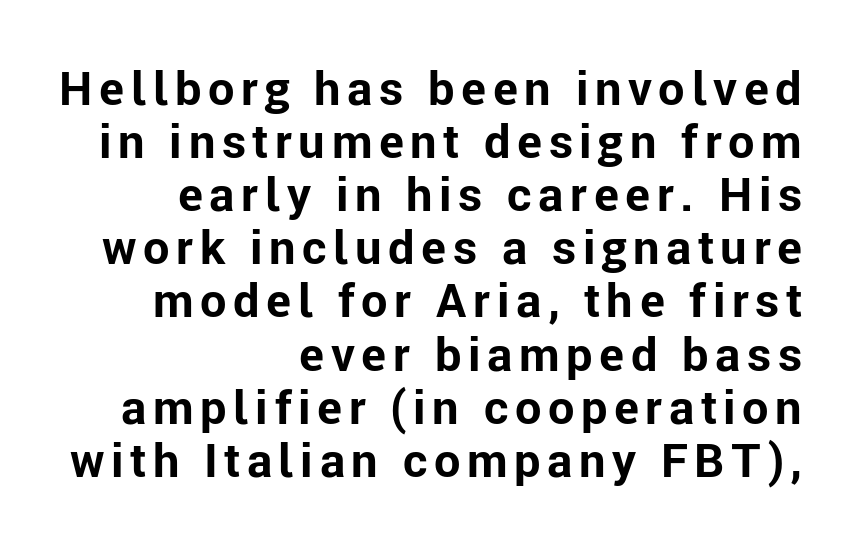
Q: Is the text bold? A: Yes.
Q: Is the text italic (slanted)? A: No, it is upright.
Q: Is the typeface a serif or a sans-serif typeface? A: Sans-serif.
Q: Is the text underlined? A: No.
Q: How is the paragraph aligned? A: Right-aligned.
Q: Is the spacing between lines tight, normal or loose? A: Tight.
Q: Width (condensed, normal, or wide)? A: Normal.
Q: Stroke contrast? A: Low.
Q: x-height? A: Medium.
Q: Monospaced? A: No.
